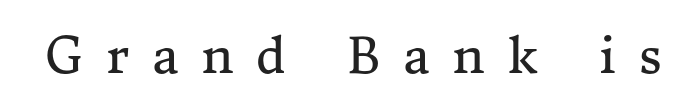
{"serif": "yes", "italic": "no", "bold": "no", "weight": "regular", "width": "normal", "stroke_contrast": "medium", "x_height": "medium", "monospaced": "no", "underline": "no", "letter_spacing": "wide", "letter_spacing_em": 0.47, "glyph_px": 49}
